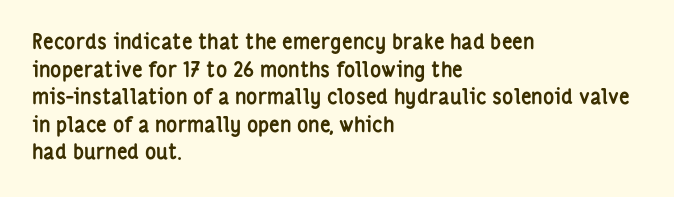
Normally led — the rows are evenly, conventionally spaced. Caption: standard tracking, unaltered. Check the space under the baseline: it is left empty. This sample is left-justified, so line endings fall wherever the words run out. These lines were composed using upright roman letters.
